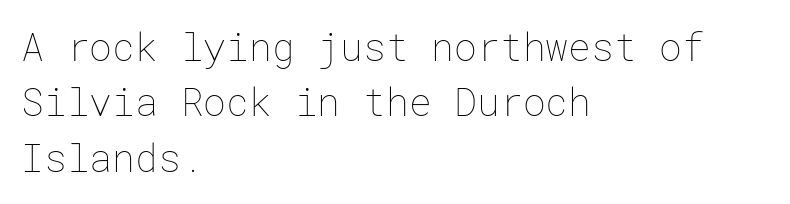
The image shows 38 px thin type, upright; set left-aligned, normal line spacing (1.46x), normal letter spacing, not underlined; low stroke contrast and a medium x-height.
